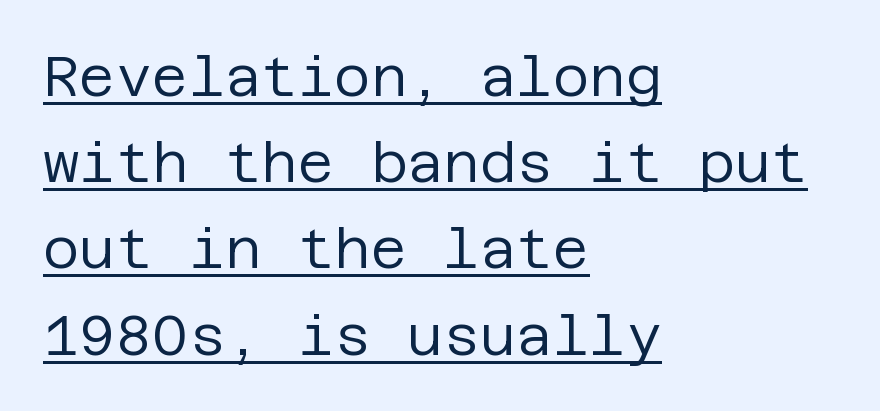
Q: Is the text bold? A: No.
Q: Is the text italic (slanted)? A: No, it is upright.
Q: Is the typeface a serif or a sans-serif typeface? A: Sans-serif.
Q: Is the text underlined? A: Yes.
Q: How is the paragraph aligned? A: Left-aligned.
Q: Is the spacing between letters normal or unusually wide? A: Normal.
Q: Is the spacing between lines tight, normal or loose? A: Normal.
Q: Width (condensed, normal, or wide)? A: Normal.
Q: Stroke contrast? A: Low.
Q: x-height? A: Large.
